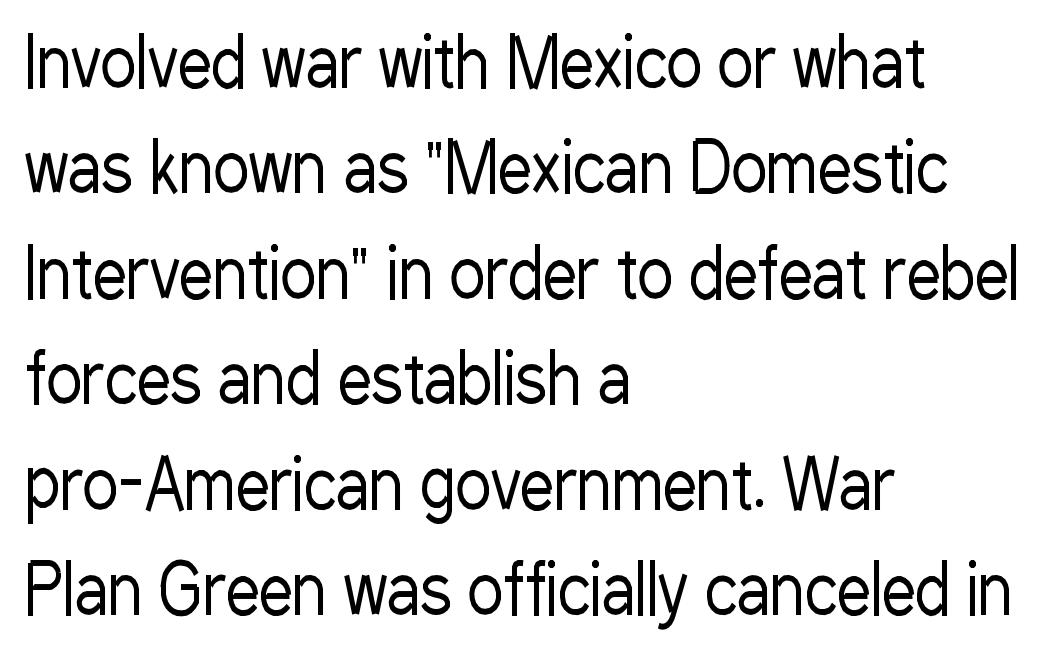
{"serif": "no", "italic": "no", "bold": "no", "weight": "regular", "width": "condensed", "stroke_contrast": "low", "x_height": "medium", "monospaced": "no", "underline": "no", "align": "left", "line_spacing": "normal", "line_spacing_ratio": 1.55, "letter_spacing": "normal", "letter_spacing_em": 0.0, "glyph_px": 68}
